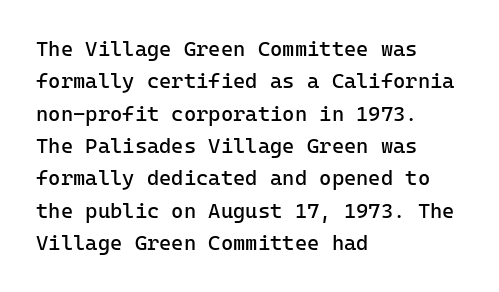
Q: Is the text bold? A: No.
Q: Is the text italic (slanted)? A: No, it is upright.
Q: Is the text underlined? A: No.
Q: How is the paragraph aligned? A: Left-aligned.
Q: Is the spacing between letters normal or unusually wide? A: Normal.
Q: Is the spacing between lines tight, normal or loose? A: Normal.
